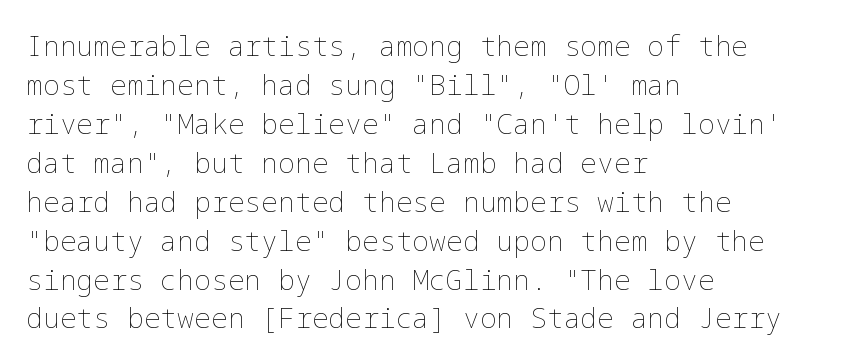
The image shows 28 px thin type, upright; set left-aligned, normal line spacing (1.39x), normal letter spacing, not underlined; low stroke contrast and a medium x-height.
